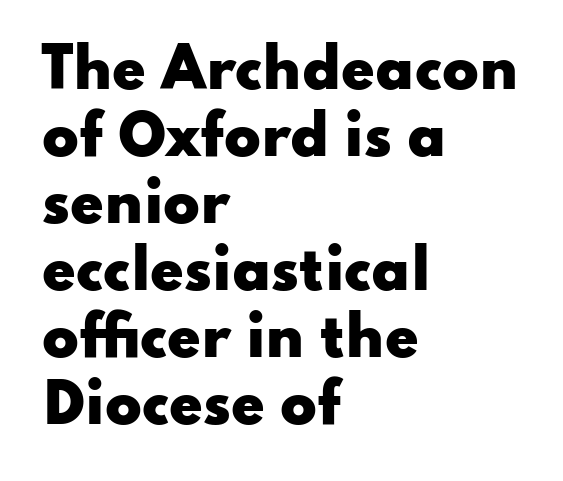
The image shows 54 px heavy, wide sans-serif type, upright; set left-aligned, line spacing 1.24x, normal letter spacing, not underlined; low stroke contrast and a small x-height.
